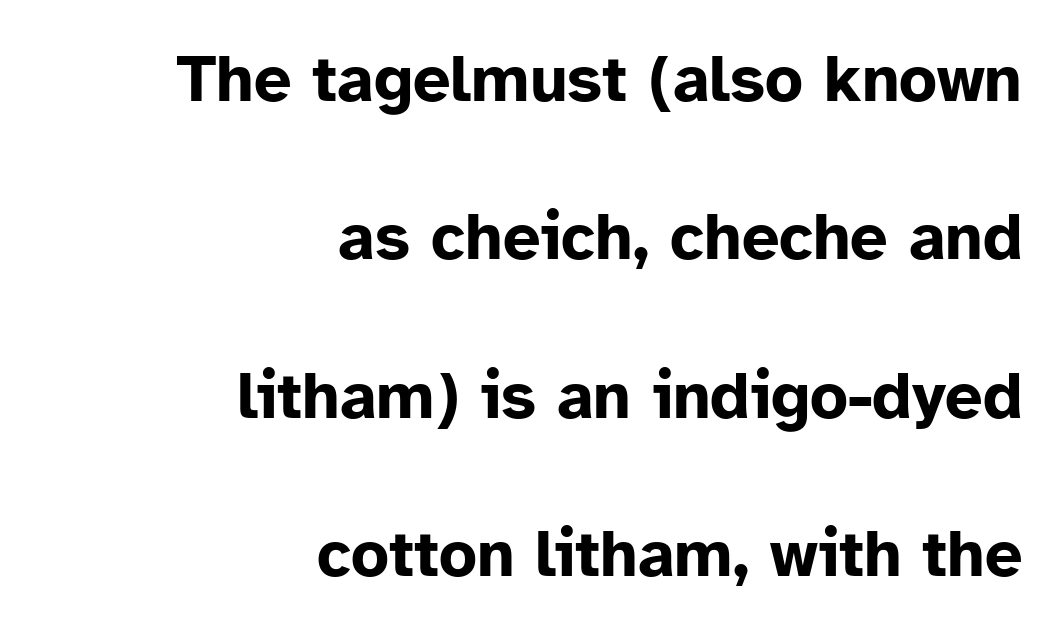
{"serif": "no", "italic": "no", "bold": "yes", "weight": "bold", "width": "normal", "stroke_contrast": "low", "x_height": "medium", "monospaced": "no", "underline": "no", "align": "right", "line_spacing": "loose", "line_spacing_ratio": 2.4, "letter_spacing": "normal", "letter_spacing_em": 0.0, "glyph_px": 66}
